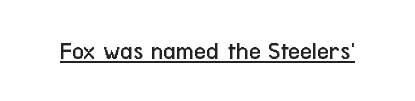
Short note: letters normally spaced. Is this a heavy cut? Hardly; it is regular or lighter. This sample uses an upright cut, with every glyph sitting square on the baseline. Is there an underline? Yes — a line sits under the letters.
